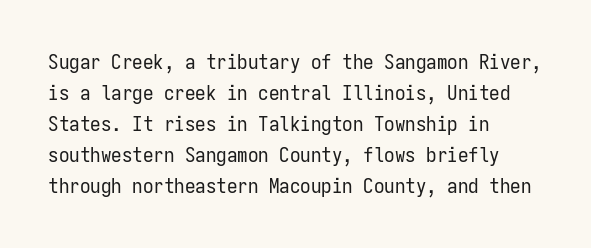
The image shows 21 px text type, upright; set left-aligned, normal line spacing (1.48x), normal letter spacing, not underlined.
